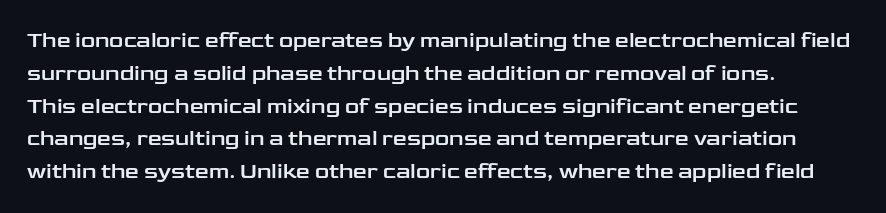
{"italic": "no", "underline": "no", "align": "left", "line_spacing": "normal", "line_spacing_ratio": 1.49, "letter_spacing": "normal", "letter_spacing_em": 0.0, "glyph_px": 22}
